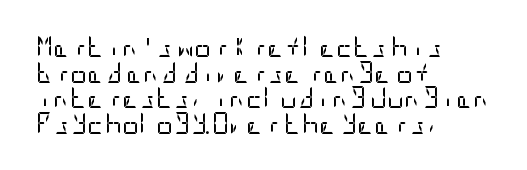
Does extra space separate the letters? No, they use regular spacing. The passage is arranged the way most books set body copy — flush left. The area under the type is left untouched. The face looks like a standard text weight, possibly lighter. Notice how the stems are strictly vertical — no italics here.
